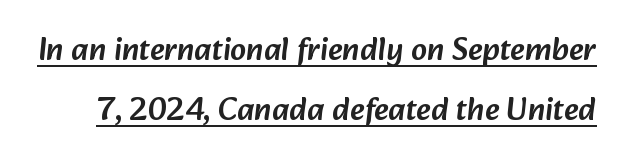
Is this a fixed-width face? No — the glyphs have proportional, varying widths. Honestly, the underline is the first thing you notice here. This sample uses a sans-serif face. Short note: letters normally spaced.
